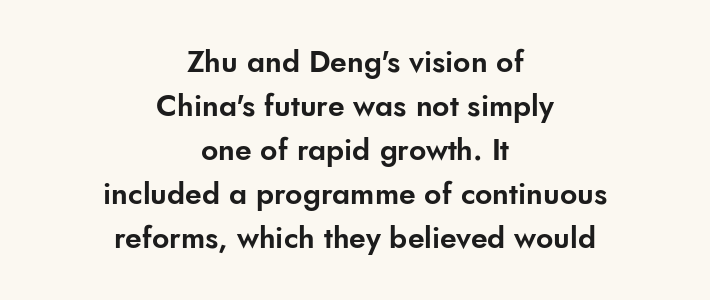
Q: Is the text italic (slanted)? A: No, it is upright.
Q: Is the typeface a serif or a sans-serif typeface? A: Sans-serif.
Q: Is the text underlined? A: No.
Q: How is the paragraph aligned? A: Centered.
Q: Is the spacing between letters normal or unusually wide? A: Normal.
Q: Is the spacing between lines tight, normal or loose? A: Normal.
Q: Width (condensed, normal, or wide)? A: Normal.
Q: Stroke contrast? A: Low.
Q: x-height? A: Small.
Q: Monospaced? A: No.
